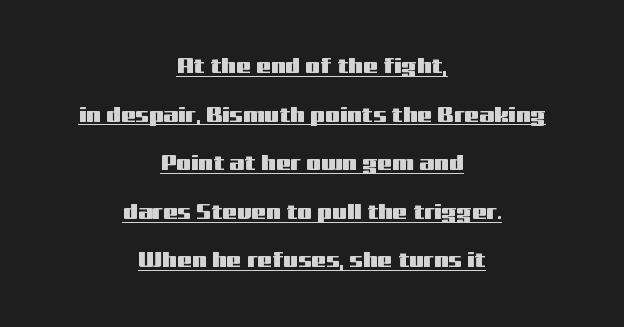
The image shows 21 px text type, upright; set centered, loose line spacing (2.31x), normal letter spacing, underlined.
